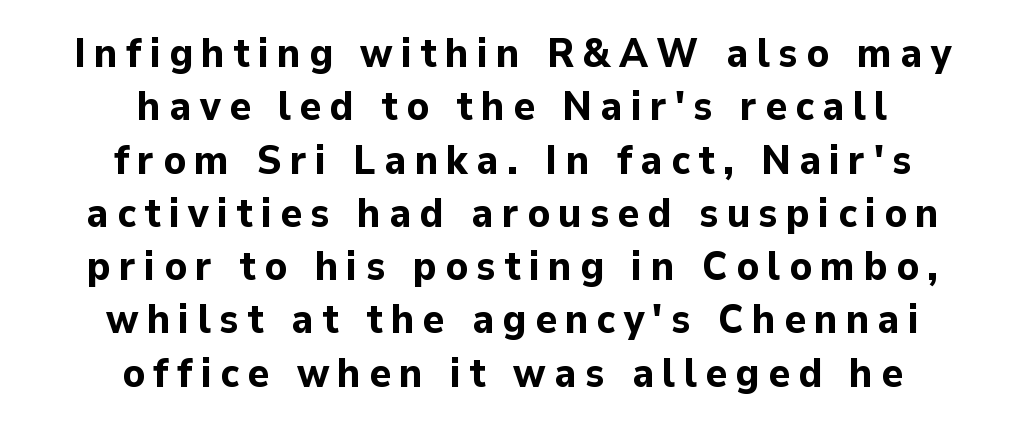
Characters follow at a spacing far wider than the type designer built in. In terms of posture, this sample is upright. Only glyphs here, with clear space below each row. This rendering employs a face without finishing strokes, i.e., a sans-serif.
